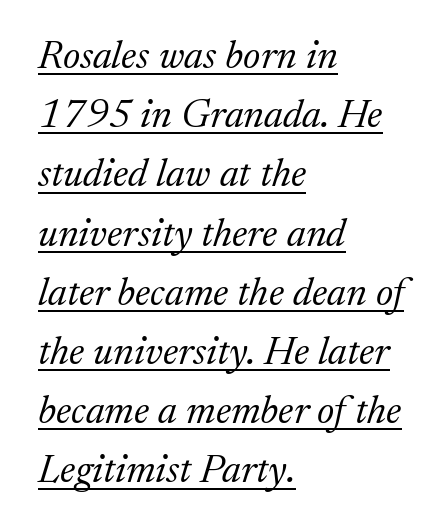
The image shows 40 px light serif type, italic (leaning right); set left-aligned, normal line spacing (1.48x), normal letter spacing, underlined; medium stroke contrast and a medium x-height.
